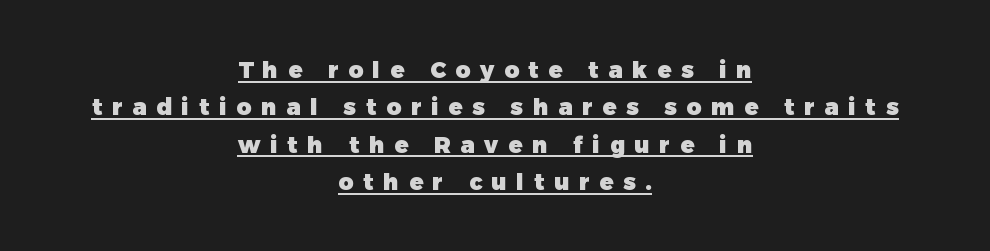
Spacing between characters has been opened up far beyond the box default. The typesetting leans heavy: a genuine bold. The string is rendered with underlining switched on. Style check: upright. What's the leading like? Ordinary, nothing unusual.
